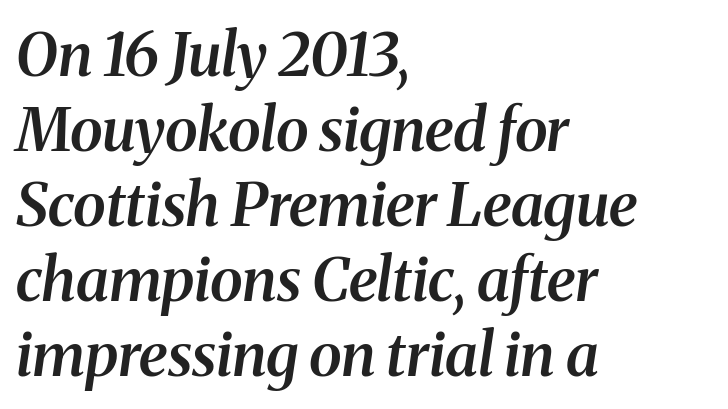
Notice how the passage keeps a crisp vertical edge on the left only. Vertical spacing — default. Decoration check: the copy has no underline. The passage shown has conventional tracking throughout.
